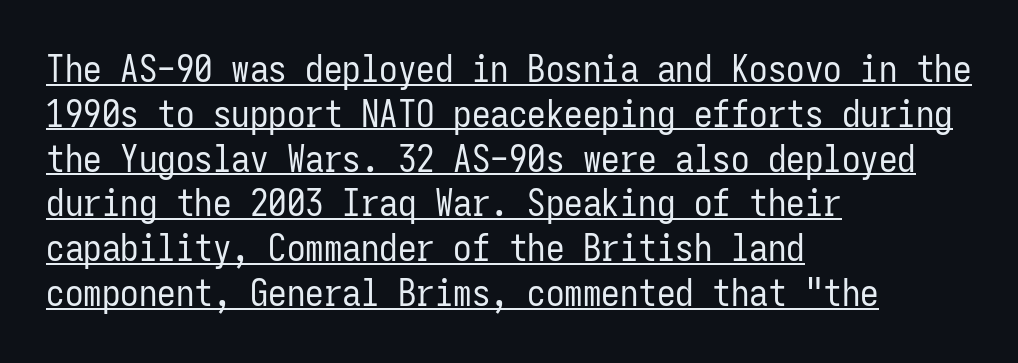
The image shows 37 px regular-weight, condensed sans-serif type, upright, monospaced; set left-aligned, line spacing 1.21x, normal letter spacing, underlined; low stroke contrast and a medium x-height.
